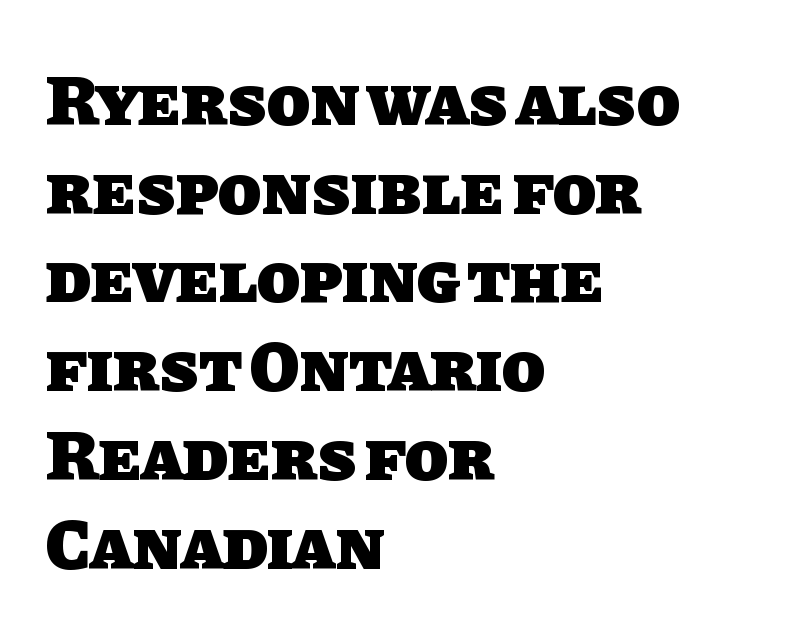
{"serif": "no", "bold": "yes", "weight": "heavy", "width": "normal", "stroke_contrast": "low", "x_height": "large", "monospaced": "no", "underline": "no", "align": "left", "line_spacing": "normal", "line_spacing_ratio": 1.25, "letter_spacing": "normal", "letter_spacing_em": 0.0, "glyph_px": 71}
